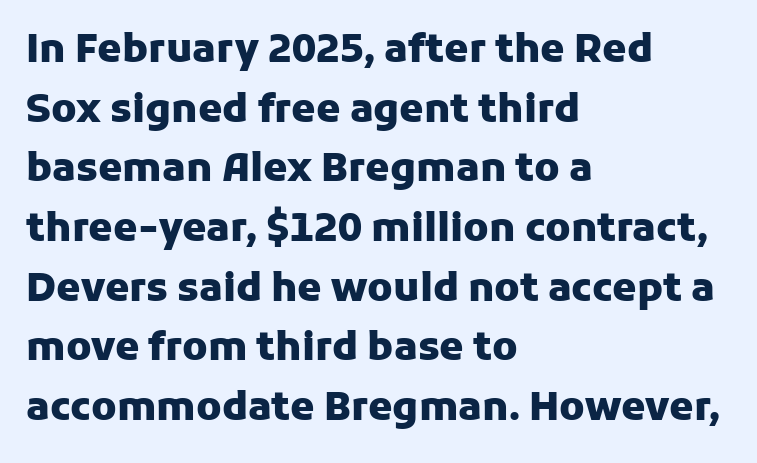
{"serif": "no", "italic": "no", "bold": "yes", "weight": "heavy", "width": "normal", "stroke_contrast": "low", "x_height": "medium", "monospaced": "no", "underline": "no", "align": "left", "line_spacing": "normal", "line_spacing_ratio": 1.53, "letter_spacing": "normal", "letter_spacing_em": 0.0, "glyph_px": 39}
